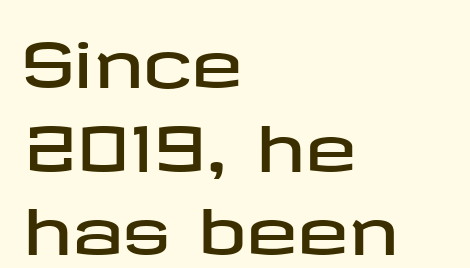
{"serif": "no", "italic": "no", "width": "wide", "stroke_contrast": "low", "x_height": "medium", "underline": "no", "align": "left", "line_spacing": "normal", "line_spacing_ratio": 1.35, "letter_spacing": "normal", "letter_spacing_em": 0.0, "glyph_px": 62}
